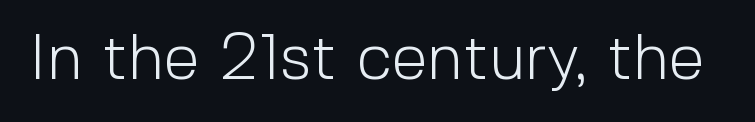
The image shows 65 px light sans-serif type, upright; set normal letter spacing, not underlined; a medium x-height.
